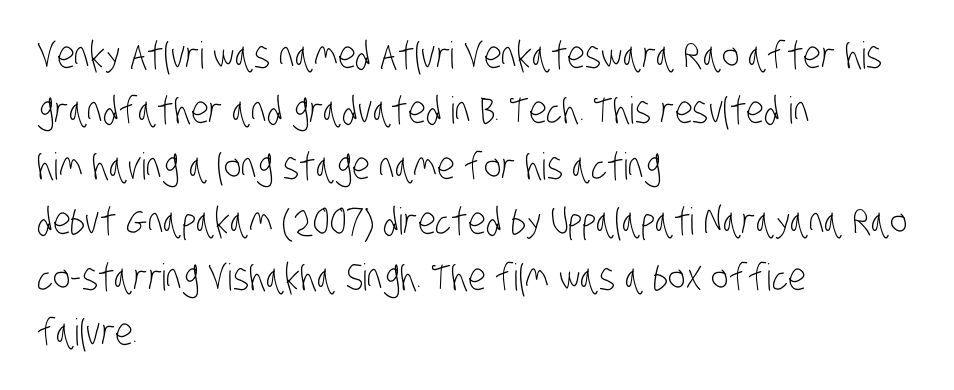
The image shows 37 px light, condensed sans-serif type; set left-aligned, normal line spacing (1.5x), normal letter spacing, not underlined; low stroke contrast and a large x-height.
